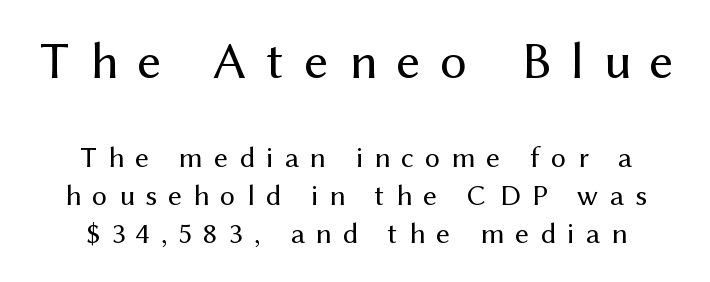
Quick note: not italic, upright. Spacing verdict: proportional, widths tailored to each character. Regarding leading, the lines here are spaced in the standard way. Bare-footed words on every line.
